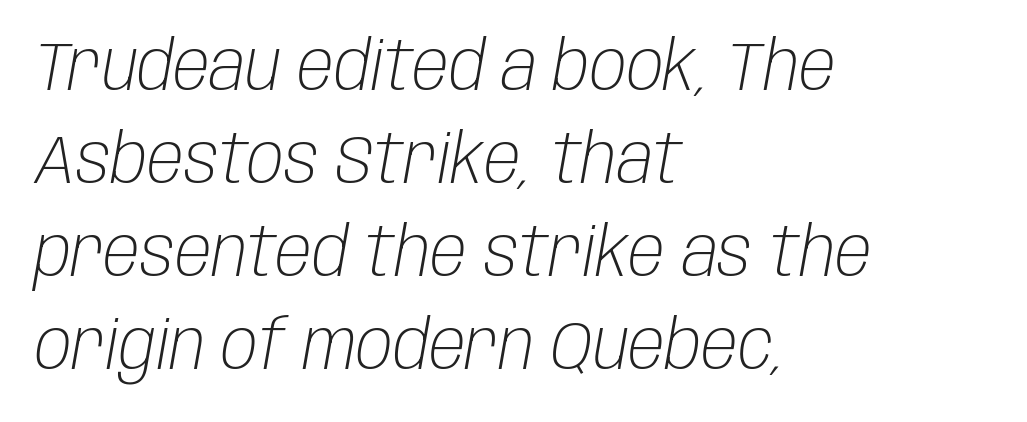
{"italic": "yes", "lean": "right", "slant_degrees": 10, "bold": "no", "weight": "light", "width": "condensed", "stroke_contrast": "low", "x_height": "large", "monospaced": "no", "underline": "no", "align": "left", "line_spacing": "normal", "line_spacing_ratio": 1.37, "letter_spacing": "normal", "letter_spacing_em": 0.0, "glyph_px": 68}
